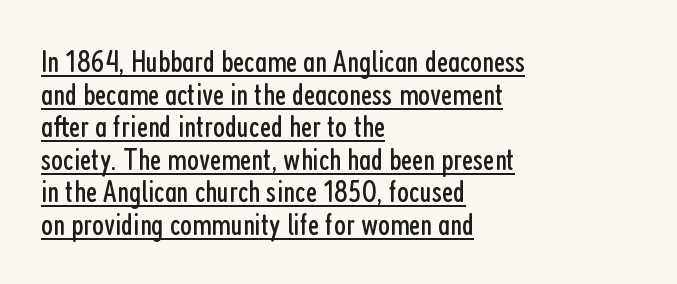
Tracking value appears to be zero — textbook default spacing. In terms of letterform style, serifs are entirely absent. Has an underline been added? It has. Where is the straight margin? On the left. No chunkiness to these letters — they're not bold. Is this a fixed-width face? No — the glyphs have proportional, varying widths.
